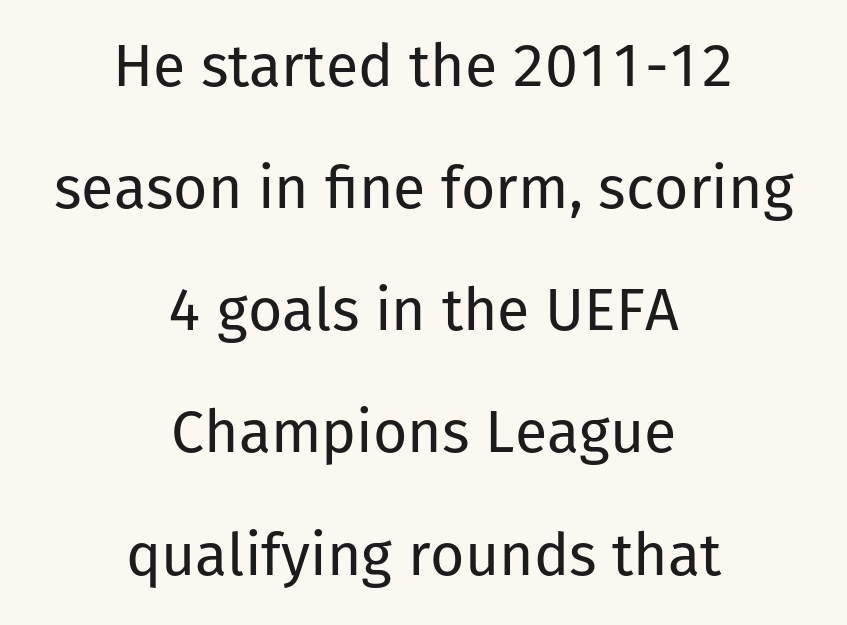
Q: Is the text bold? A: No.
Q: Is the text italic (slanted)? A: No, it is upright.
Q: Is the typeface a serif or a sans-serif typeface? A: Sans-serif.
Q: Is the text underlined? A: No.
Q: How is the paragraph aligned? A: Centered.
Q: Is the spacing between letters normal or unusually wide? A: Normal.
Q: Is the spacing between lines tight, normal or loose? A: Loose.
Q: Width (condensed, normal, or wide)? A: Normal.
Q: Stroke contrast? A: Low.
Q: x-height? A: Medium.
Q: Monospaced? A: No.
